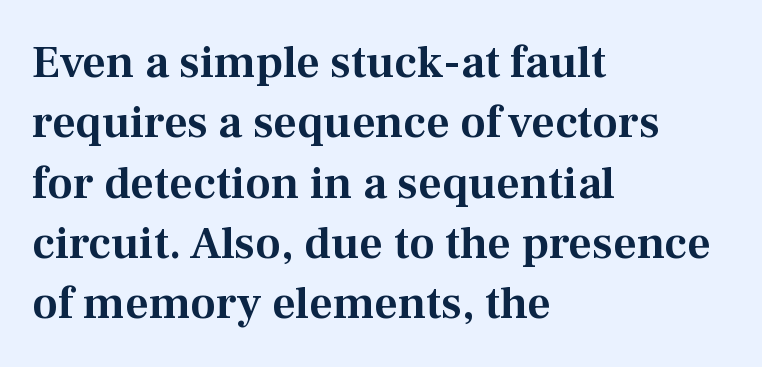
{"serif": "yes", "italic": "no", "width": "normal", "stroke_contrast": "medium", "x_height": "medium", "monospaced": "no", "underline": "no", "align": "left", "line_spacing": "normal", "line_spacing_ratio": 1.31, "letter_spacing": "normal", "letter_spacing_em": 0.0, "glyph_px": 46}
